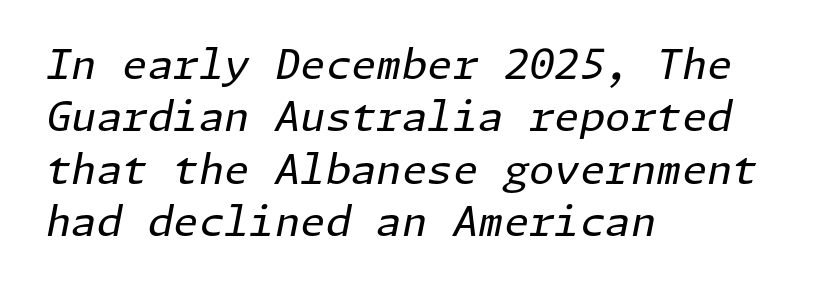
The image shows 41 px regular-weight type, italic (leaning right); set left-aligned, normal line spacing (1.28x), normal letter spacing, not underlined; low stroke contrast and a medium x-height.
